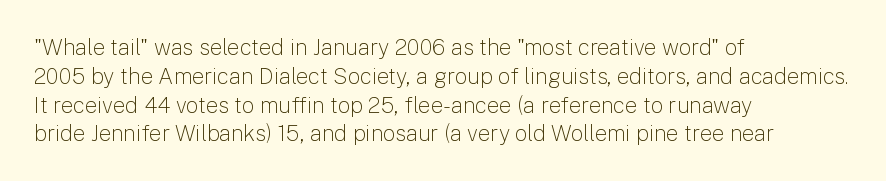
Q: Is the text bold? A: No.
Q: Is the text italic (slanted)? A: No, it is upright.
Q: Is the text underlined? A: No.
Q: How is the paragraph aligned? A: Left-aligned.
Q: Is the spacing between letters normal or unusually wide? A: Normal.
Q: Is the spacing between lines tight, normal or loose? A: Normal.
